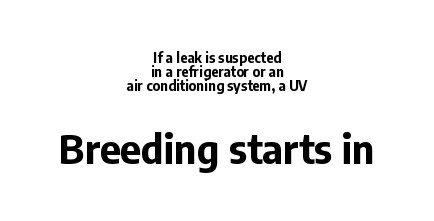
Q: Is the text bold? A: Yes.
Q: Is the text italic (slanted)? A: No, it is upright.
Q: Is the typeface a serif or a sans-serif typeface? A: Sans-serif.
Q: Is the text underlined? A: No.
Q: How is the paragraph aligned? A: Centered.
Q: Is the spacing between letters normal or unusually wide? A: Normal.
Q: Is the spacing between lines tight, normal or loose? A: Tight.
Q: Which block of text is set in a larger size, the first (top) or the second (bottom)? A: The second (bottom) one.
Q: Width (condensed, normal, or wide)? A: Normal.
Q: Stroke contrast? A: Low.
Q: x-height? A: Medium.
Q: Monospaced? A: No.
